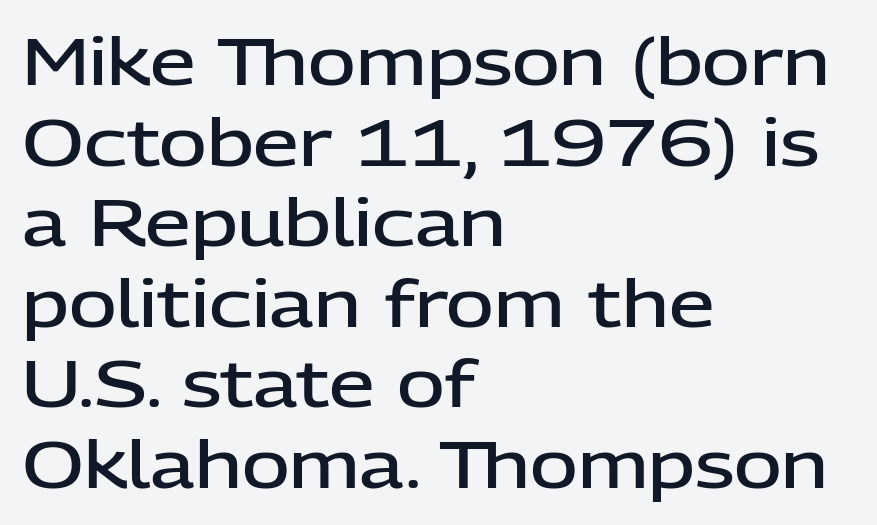
The image shows 65 px semibold sans-serif type, upright; set left-aligned, line spacing 1.24x, normal letter spacing, not underlined; low stroke contrast and a medium x-height.
